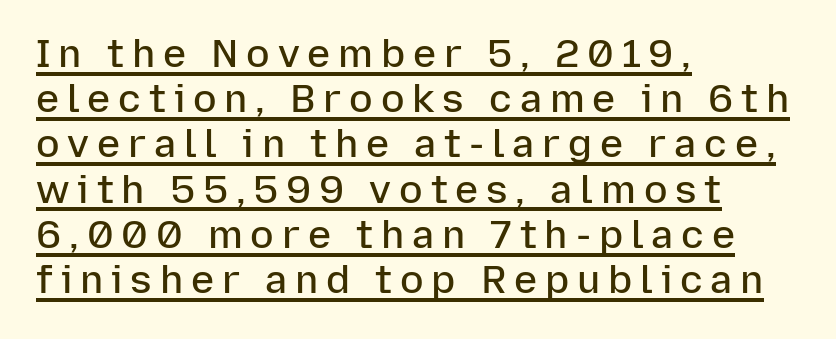
The image shows 39 px semibold sans-serif type, upright; set left-aligned, line spacing 1.16x, unusually wide letter spacing (+0.2 em), underlined; low stroke contrast and a medium x-height.
